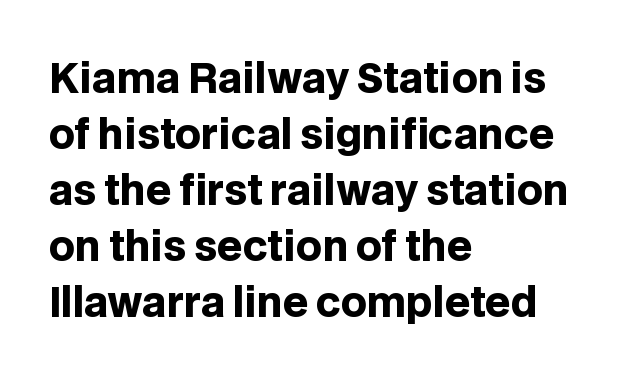
The compositor pushed each line to the left boundary. Varying glyph widths throughout — classic text-font behaviour. These lines were composed using upright roman letters. Compared with typical body copy, the letter spacing here is the same. The typesetting leans heavy: a genuine bold. The leading is moderate, giving the passage an even texture.
